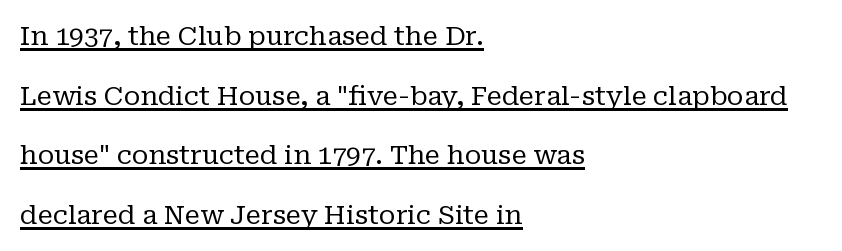
{"italic": "no", "bold": "no", "underline": "yes", "align": "left", "line_spacing": "loose", "line_spacing_ratio": 2.29, "letter_spacing": "normal", "letter_spacing_em": 0.0, "glyph_px": 26}
